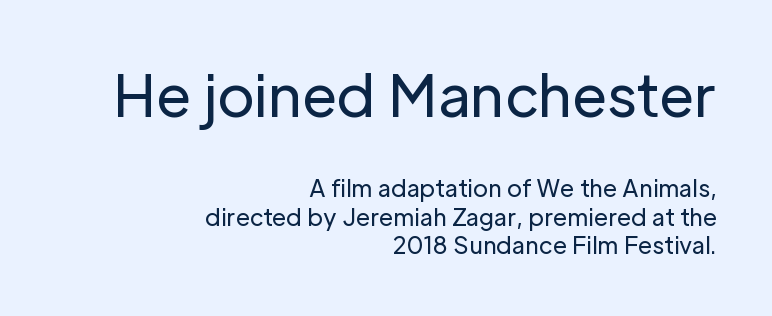
{"serif": "no", "italic": "no", "bold": "no", "weight": "regular", "width": "normal", "stroke_contrast": "low", "x_height": "medium", "monospaced": "no", "underline": "no", "align": "right", "line_spacing": "normal", "line_spacing_ratio": 1.25, "letter_spacing": "normal", "letter_spacing_em": 0.0, "larger_block": "first", "size_ratio": 2.48, "glyph_px": 57}
